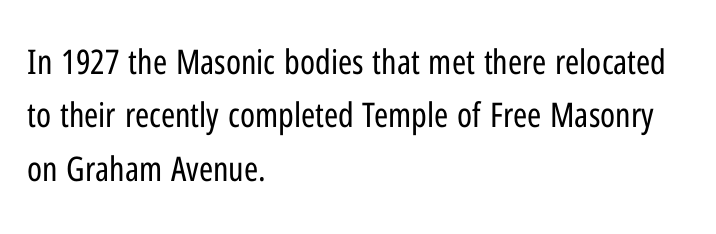
{"serif": "no", "italic": "no", "bold": "no", "weight": "regular", "width": "condensed", "stroke_contrast": "low", "x_height": "medium", "monospaced": "no", "underline": "no", "align": "left", "line_spacing": "normal", "line_spacing_ratio": 1.57, "letter_spacing": "normal", "letter_spacing_em": 0.0, "glyph_px": 34}
